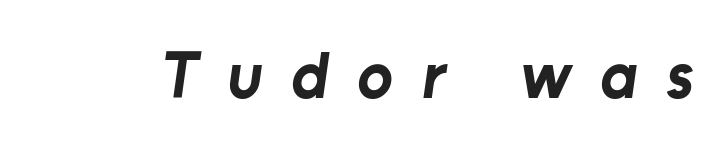
A sans-serif font was chosen for this passage. Each glyph is drawn with heavy, bold strokes. How are the letters spaced? Widely, with obvious added tracking. Unmarked baselines from the first word to the last.
